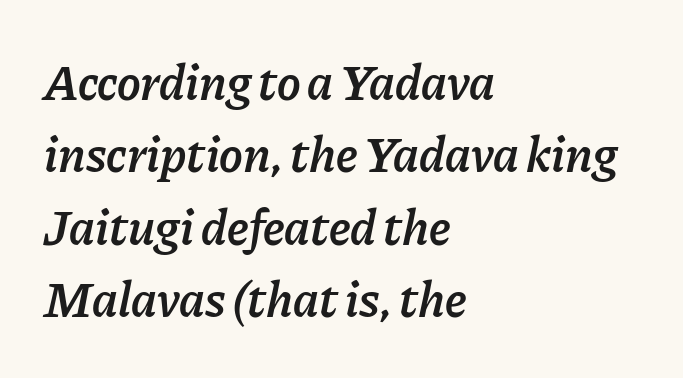
The image shows 50 px semibold type, italic (leaning right); set left-aligned, normal line spacing (1.45x), normal letter spacing, not underlined; low stroke contrast and a medium x-height.
